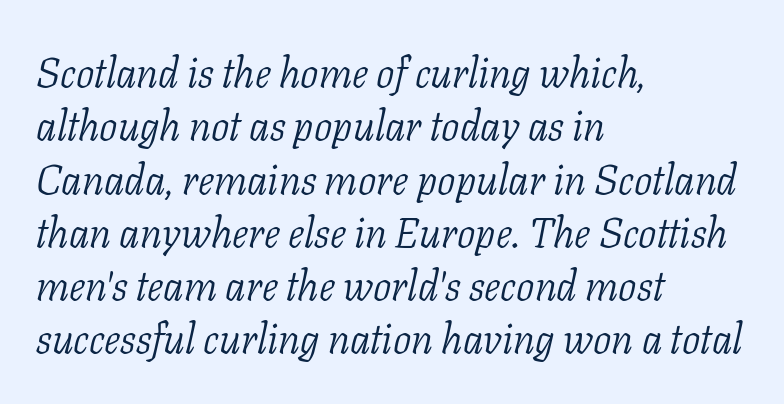
The image shows 41 px light serif type, italic (leaning right); set left-aligned, normal line spacing (1.3x), normal letter spacing, not underlined; low stroke contrast and a medium x-height.
